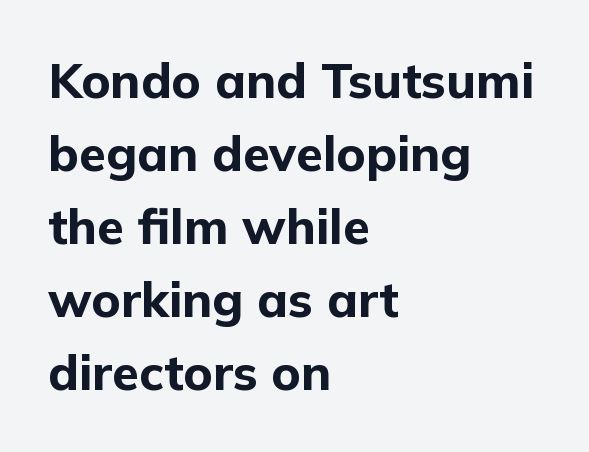
Q: Is the text bold? A: Yes.
Q: Is the text italic (slanted)? A: No, it is upright.
Q: Is the typeface a serif or a sans-serif typeface? A: Sans-serif.
Q: Is the text underlined? A: No.
Q: How is the paragraph aligned? A: Left-aligned.
Q: Is the spacing between letters normal or unusually wide? A: Normal.
Q: Is the spacing between lines tight, normal or loose? A: Normal.
Q: Width (condensed, normal, or wide)? A: Normal.
Q: Stroke contrast? A: Low.
Q: x-height? A: Medium.
Q: Monospaced? A: No.
